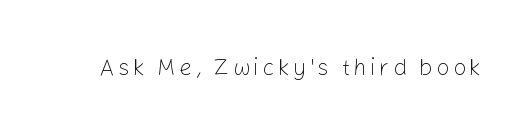
Q: Is the text bold? A: No.
Q: Is the text italic (slanted)? A: No, it is upright.
Q: Is the text underlined? A: No.
